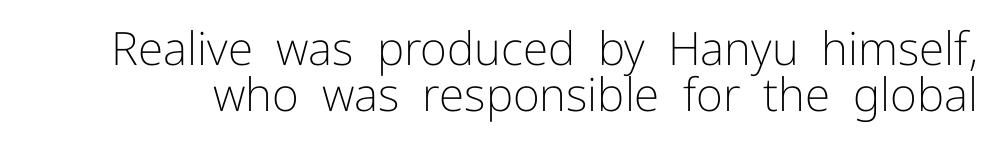
{"serif": "no", "italic": "no", "bold": "no", "weight": "light", "width": "normal", "stroke_contrast": "low", "x_height": "medium", "monospaced": "no", "underline": "no", "line_spacing": "tight", "line_spacing_ratio": 1.01, "letter_spacing": "normal", "letter_spacing_em": 0.0, "glyph_px": 46}
